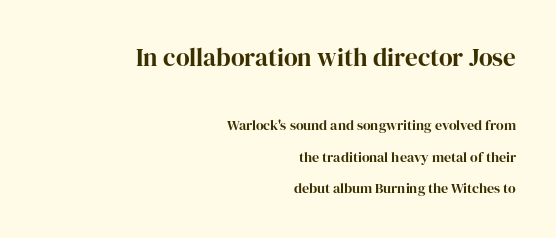
Q: Is the text bold? A: Yes.
Q: Is the text italic (slanted)? A: No, it is upright.
Q: Is the text underlined? A: No.
Q: How is the paragraph aligned? A: Right-aligned.
Q: Is the spacing between letters normal or unusually wide? A: Normal.
Q: Is the spacing between lines tight, normal or loose? A: Loose.
Q: Which block of text is set in a larger size, the first (top) or the second (bottom)? A: The first (top) one.
